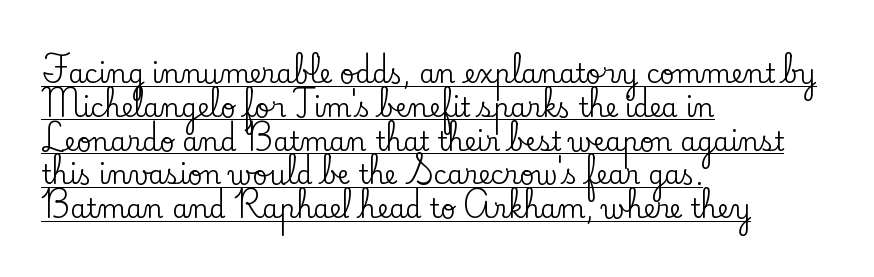
The horizontal fit of the characters is conventional and even. Does a line run under the words? Yes, clearly. What's the leading like? Ordinary, nothing unusual. Where is the straight margin? On the left.
